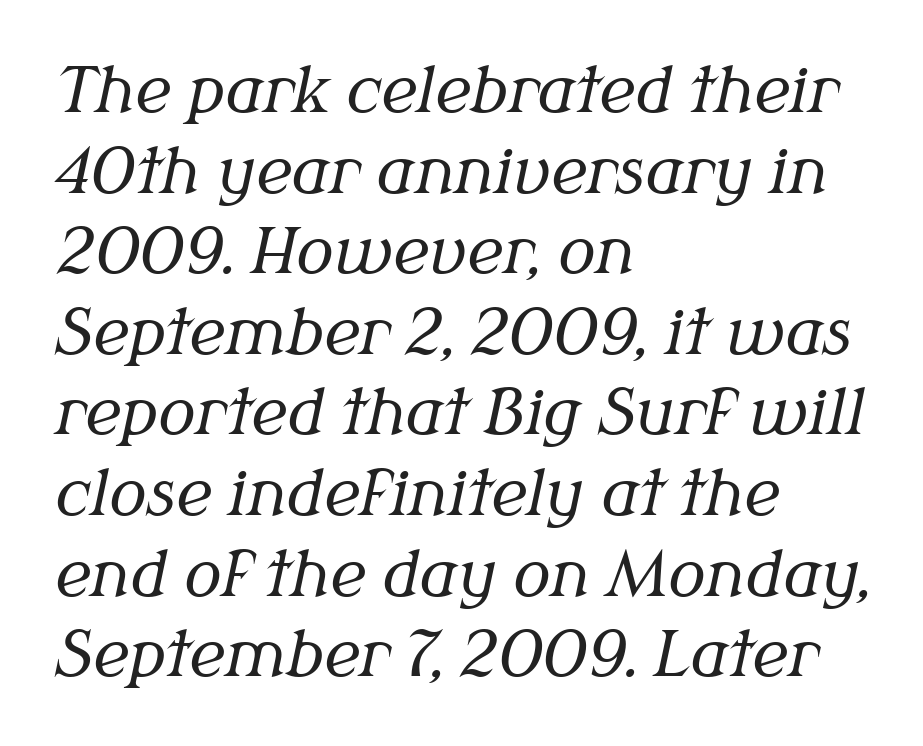
The image shows 62 px regular-weight serif type, italic (leaning right); set left-aligned, normal line spacing (1.3x), normal letter spacing, not underlined; medium stroke contrast and a medium x-height.
